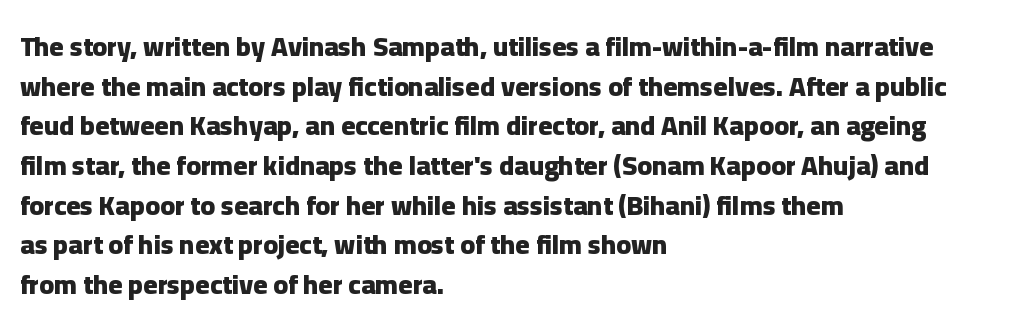
The image shows 27 px bold type, upright; set left-aligned, normal line spacing (1.47x), normal letter spacing, not underlined.
